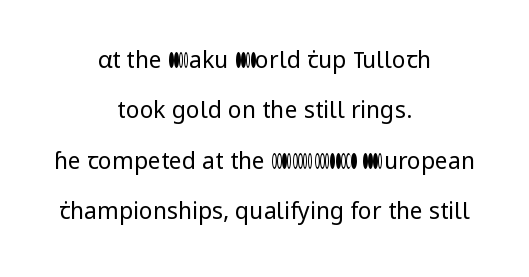
Q: Is the text bold? A: No.
Q: Is the text italic (slanted)? A: No, it is upright.
Q: Is the text underlined? A: No.
Q: How is the paragraph aligned? A: Centered.
Q: Is the spacing between letters normal or unusually wide? A: Normal.
Q: Is the spacing between lines tight, normal or loose? A: Loose.
